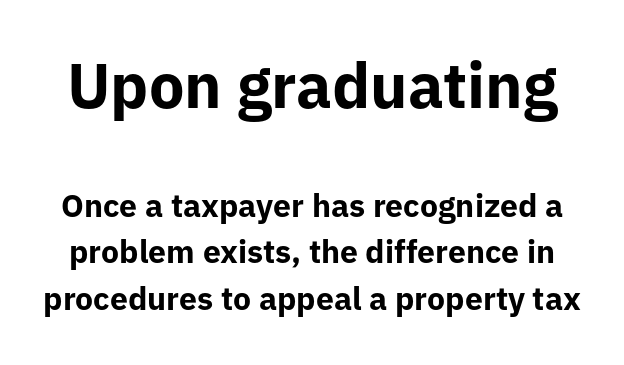
A typesetter would call this zero additional tracking. Does the weight exceed regular? Yes, all the way to bold. The block of text has a typical density, with ordinary space between rows. The glyphs in this specimen are sans serif. It's the straight-up-and-down kind of type.
